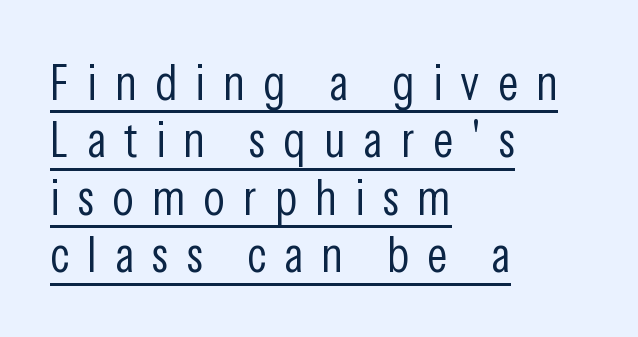
Q: Is the text bold? A: No.
Q: Is the text italic (slanted)? A: No, it is upright.
Q: Is the typeface a serif or a sans-serif typeface? A: Sans-serif.
Q: Is the text underlined? A: Yes.
Q: How is the paragraph aligned? A: Left-aligned.
Q: Is the spacing between letters normal or unusually wide? A: Unusually wide.
Q: Is the spacing between lines tight, normal or loose? A: Tight.
Q: Width (condensed, normal, or wide)? A: Condensed.
Q: Stroke contrast? A: Low.
Q: x-height? A: Medium.
Q: Monospaced? A: No.
